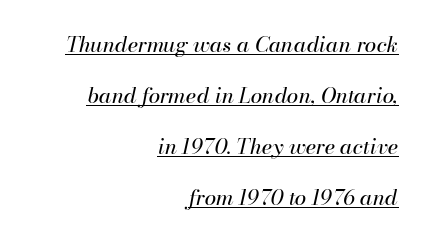
The image shows 21 px text type, italic (leaning right); set right-aligned, loose line spacing (2.43x), normal letter spacing, underlined.
